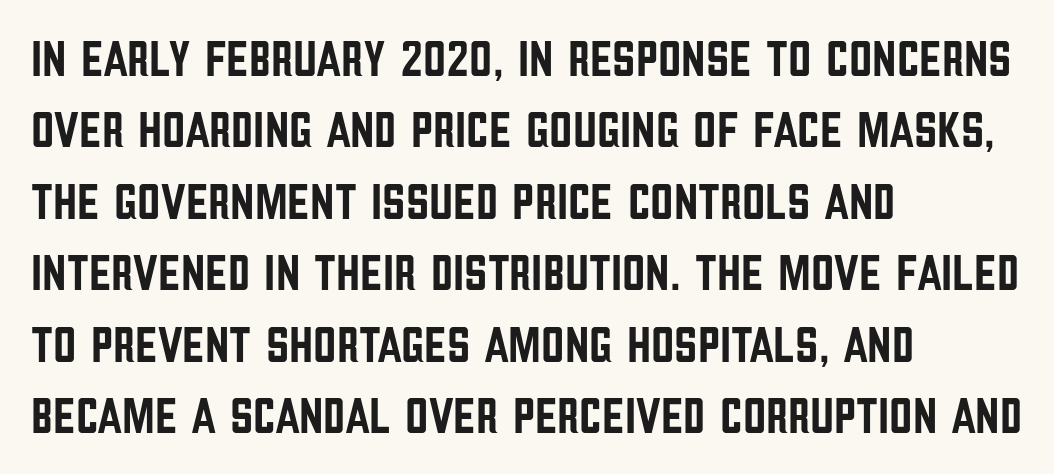
Q: Is the text italic (slanted)? A: No, it is upright.
Q: Is the typeface a serif or a sans-serif typeface? A: Sans-serif.
Q: Is the text underlined? A: No.
Q: How is the paragraph aligned? A: Left-aligned.
Q: Is the spacing between letters normal or unusually wide? A: Normal.
Q: Is the spacing between lines tight, normal or loose? A: Normal.
Q: Width (condensed, normal, or wide)? A: Condensed.
Q: Stroke contrast? A: Low.
Q: x-height? A: Large.
Q: Monospaced? A: No.
